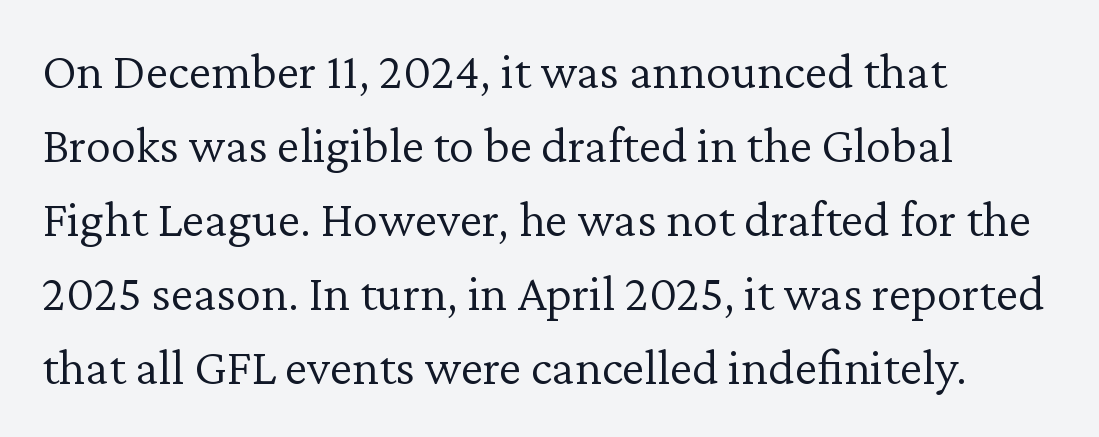
Character widths vary here, with narrow letters taking less room than wide ones. These lines keep a tight, regular rhythm from letter to letter. This block has exactly the height ordinary leading produces. The compositor pushed each line to the left boundary. Each stroke keeps to a modest, everyday thickness or less. Just letters on the line, the space beneath them empty.
